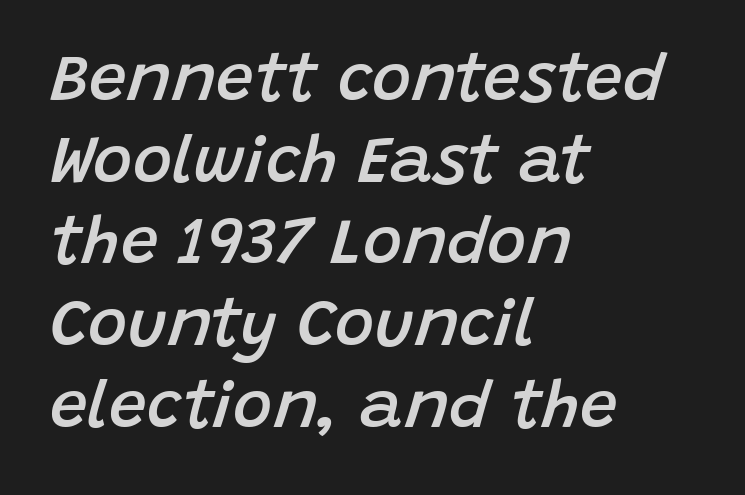
{"italic": "yes", "lean": "right", "slant_degrees": 15, "bold": "semi", "weight": "semibold", "width": "normal", "stroke_contrast": "low", "x_height": "large", "monospaced": "no", "underline": "no", "align": "left", "line_spacing_ratio": 1.22, "letter_spacing": "normal", "letter_spacing_em": 0.0, "glyph_px": 67}
